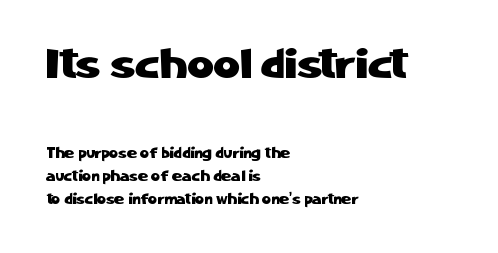
Q: Is the text italic (slanted)? A: No, it is upright.
Q: Is the typeface a serif or a sans-serif typeface? A: Sans-serif.
Q: Is the text underlined? A: No.
Q: How is the paragraph aligned? A: Left-aligned.
Q: Is the spacing between letters normal or unusually wide? A: Normal.
Q: Is the spacing between lines tight, normal or loose? A: Normal.
Q: Which block of text is set in a larger size, the first (top) or the second (bottom)? A: The first (top) one.
Q: Width (condensed, normal, or wide)? A: Normal.
Q: Stroke contrast? A: Low.
Q: x-height? A: Medium.
Q: Monospaced? A: No.
